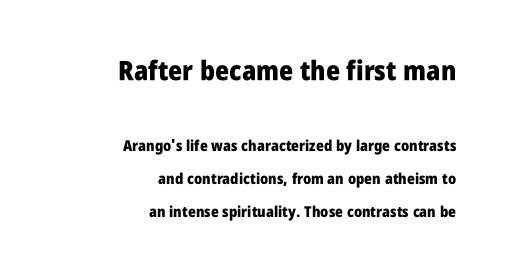
Bare-footed words on every line. The emphasis by scale lands on block number one, above. The rag falls on the left side of this text block. Each word holds together tightly as a unit, with standard inter-letter gaps.
